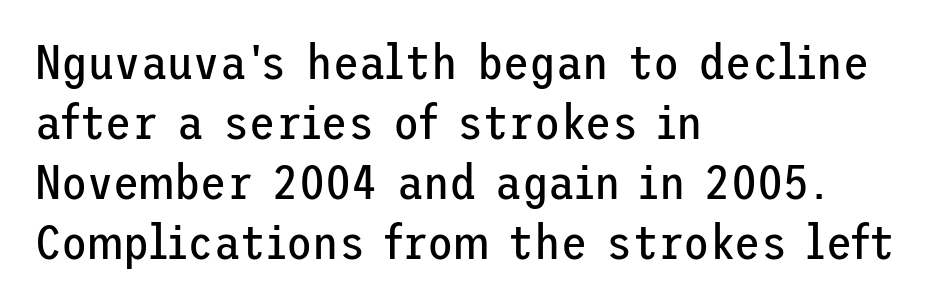
The image shows 48 px regular-weight sans-serif type, upright; set left-aligned, normal line spacing (1.25x), normal letter spacing, not underlined; low stroke contrast and a medium x-height.
